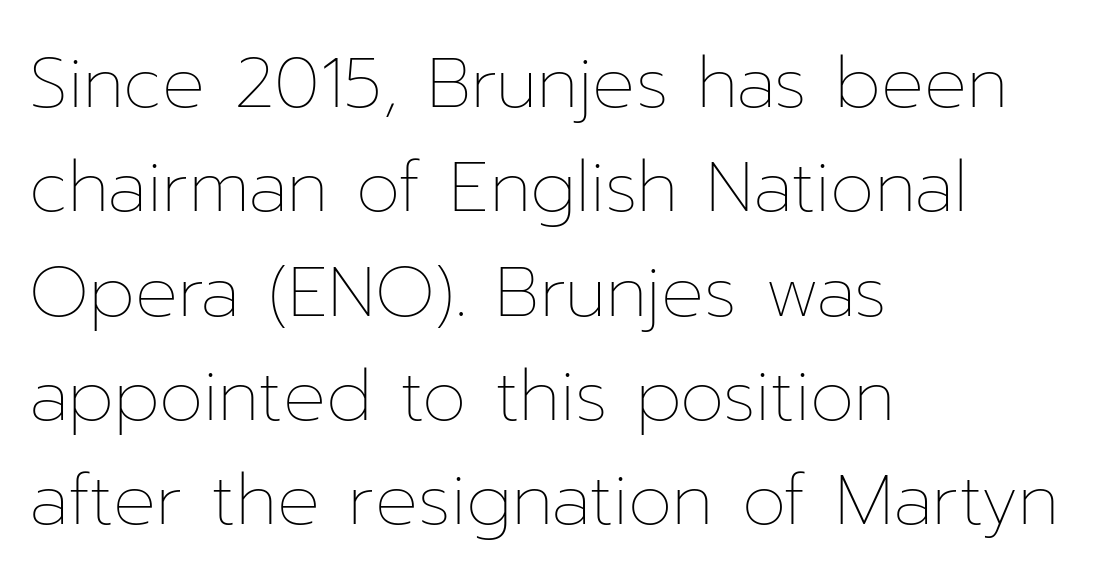
The image shows 71 px thin type, upright; set left-aligned, normal line spacing (1.47x), normal letter spacing, not underlined; low stroke contrast and a medium x-height.
